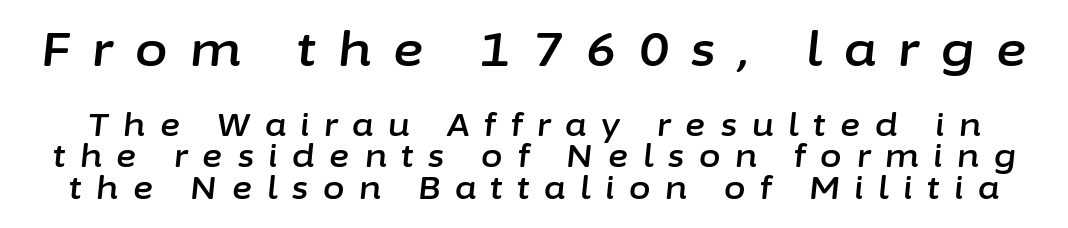
The image shows 47 px text type, italic (leaning right); set tight line spacing (1.01x), unusually wide letter spacing (+0.48 em), not underlined; the first (top) block is 1.52x larger; low stroke contrast and a medium x-height.
